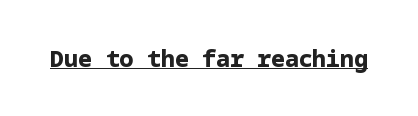
{"italic": "no", "bold": "yes", "underline": "yes", "letter_spacing": "normal", "letter_spacing_em": 0.0, "glyph_px": 23}
